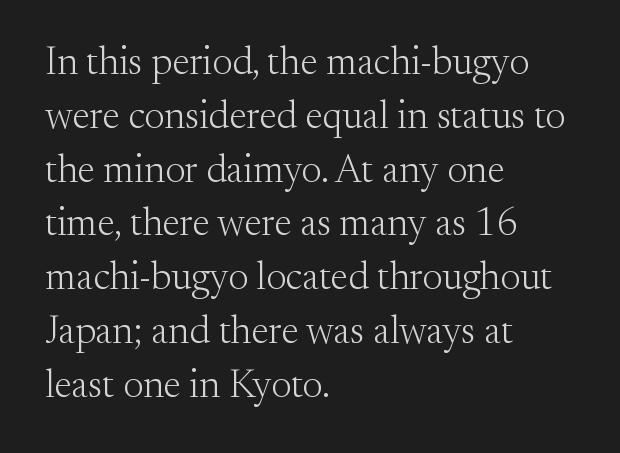
{"serif": "yes", "italic": "no", "bold": "no", "weight": "light", "width": "normal", "stroke_contrast": "medium", "x_height": "small", "monospaced": "no", "underline": "no", "align": "left", "line_spacing": "normal", "line_spacing_ratio": 1.38, "letter_spacing": "normal", "letter_spacing_em": 0.0, "glyph_px": 39}
